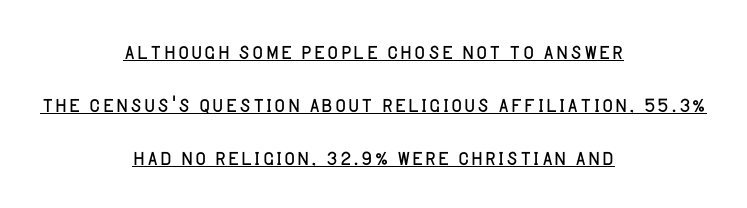
Q: Is the text bold? A: No.
Q: Is the text italic (slanted)? A: No, it is upright.
Q: Is the typeface a serif or a sans-serif typeface? A: Sans-serif.
Q: Is the text underlined? A: Yes.
Q: How is the paragraph aligned? A: Centered.
Q: Is the spacing between letters normal or unusually wide? A: Normal.
Q: Width (condensed, normal, or wide)? A: Normal.
Q: Stroke contrast? A: Low.
Q: x-height? A: Large.
Q: Monospaced? A: No.
